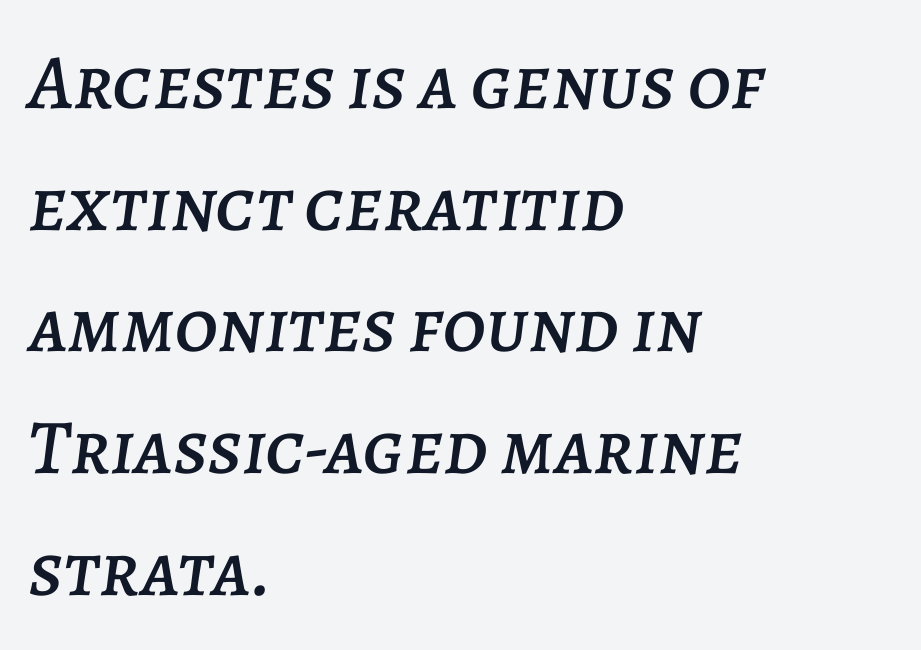
{"italic": "yes", "lean": "right", "slant_degrees": 7, "width": "normal", "stroke_contrast": "low", "x_height": "large", "monospaced": "no", "underline": "no", "align": "left", "line_spacing": "normal", "line_spacing_ratio": 1.56, "letter_spacing": "normal", "letter_spacing_em": 0.0, "glyph_px": 78}
